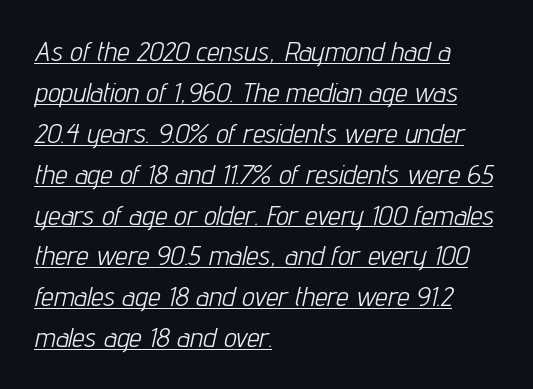
Does the copy run flush right? No — it runs flush left. Looks like regular typesetting: each glyph gets only the width it needs. One glance says typical: line gaps are just what's usual. Emphasis-style slanted type is in use.
